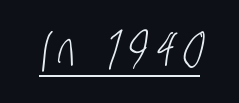
{"serif": "no", "bold": "no", "weight": "light", "width": "condensed", "stroke_contrast": "low", "x_height": "large", "monospaced": "no", "underline": "yes", "glyph_px": 52}
